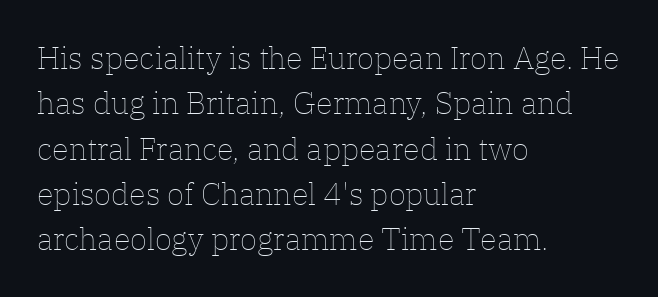
The image shows 31 px thin type, upright; set left-aligned, normal line spacing (1.46x), normal letter spacing, not underlined; low stroke contrast and a medium x-height.
